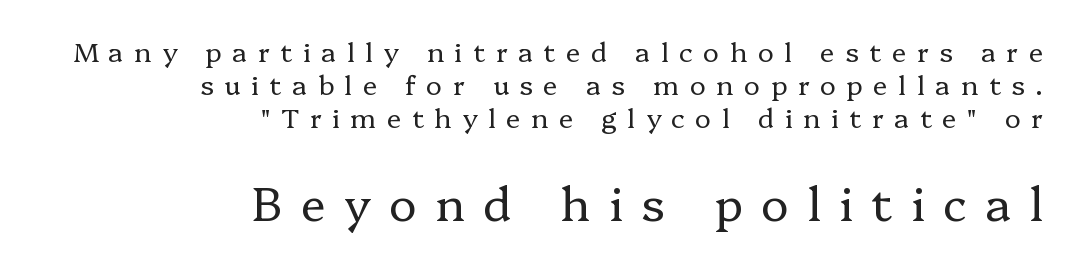
The image shows 47 px regular-weight serif type, upright; set right-aligned, line spacing 1.23x, unusually wide letter spacing (+0.39 em), not underlined; the second (bottom) block is 1.74x larger; low stroke contrast and a medium x-height.
